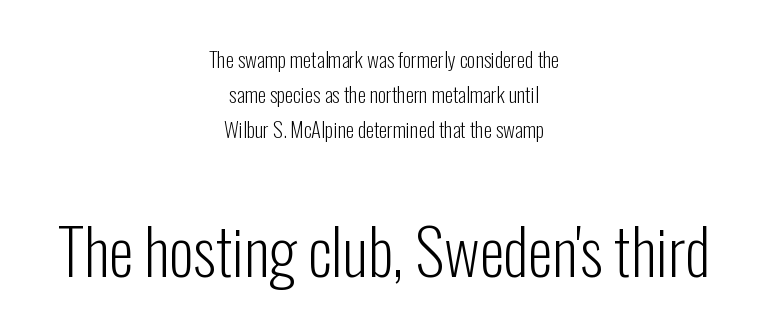
A student would notice the bottom passage is typeset larger than what precedes it. Normally led — the rows are evenly, conventionally spaced. The passage is arranged like a title page — every line centered. The gap between lines stays unmarked.
